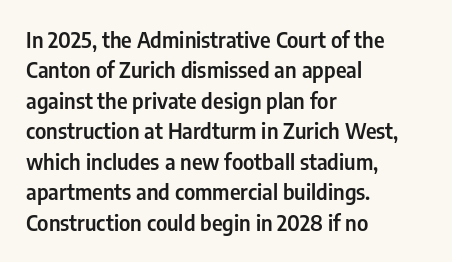
Q: Is the text italic (slanted)? A: No, it is upright.
Q: Is the text underlined? A: No.
Q: How is the paragraph aligned? A: Left-aligned.
Q: Is the spacing between letters normal or unusually wide? A: Normal.
Q: Is the spacing between lines tight, normal or loose? A: Normal.
